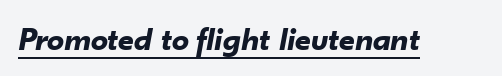
The image shows 34 px bold type, italic (leaning right); set normal letter spacing, underlined; low stroke contrast and a small x-height.
